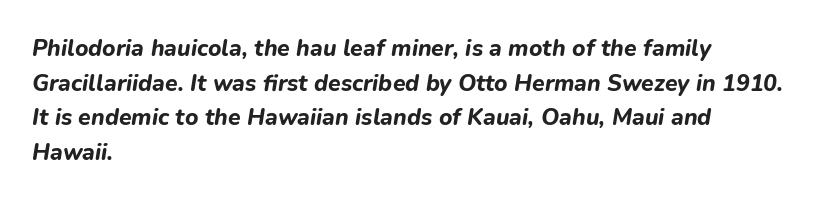
{"italic": "yes", "lean": "right", "slant_degrees": 9, "bold": "yes", "underline": "no", "align": "left", "line_spacing": "normal", "line_spacing_ratio": 1.51, "letter_spacing": "normal", "letter_spacing_em": 0.0, "glyph_px": 23}
